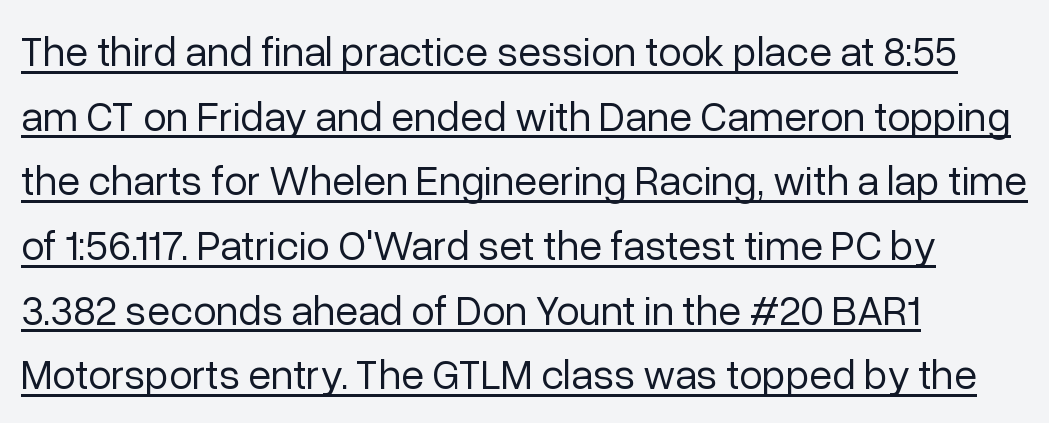
The image shows 42 px regular-weight sans-serif type, upright; set left-aligned, normal line spacing (1.54x), normal letter spacing, underlined; low stroke contrast and a medium x-height.
